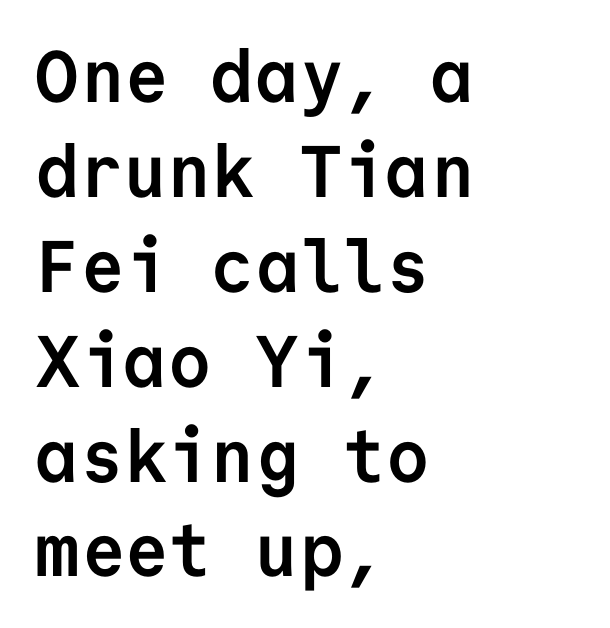
Q: Is the text bold? A: Yes.
Q: Is the text italic (slanted)? A: No, it is upright.
Q: Is the typeface a serif or a sans-serif typeface? A: Sans-serif.
Q: Is the text underlined? A: No.
Q: How is the paragraph aligned? A: Left-aligned.
Q: Is the spacing between letters normal or unusually wide? A: Normal.
Q: Is the spacing between lines tight, normal or loose? A: Normal.
Q: Width (condensed, normal, or wide)? A: Normal.
Q: Stroke contrast? A: Low.
Q: x-height? A: Medium.
Q: Monospaced? A: Yes.
